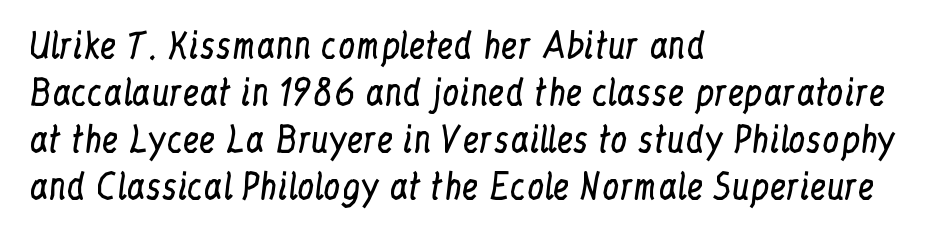
The image shows 34 px regular-weight, condensed serif type; set left-aligned, normal line spacing (1.38x), normal letter spacing, not underlined; low stroke contrast and a medium x-height.
